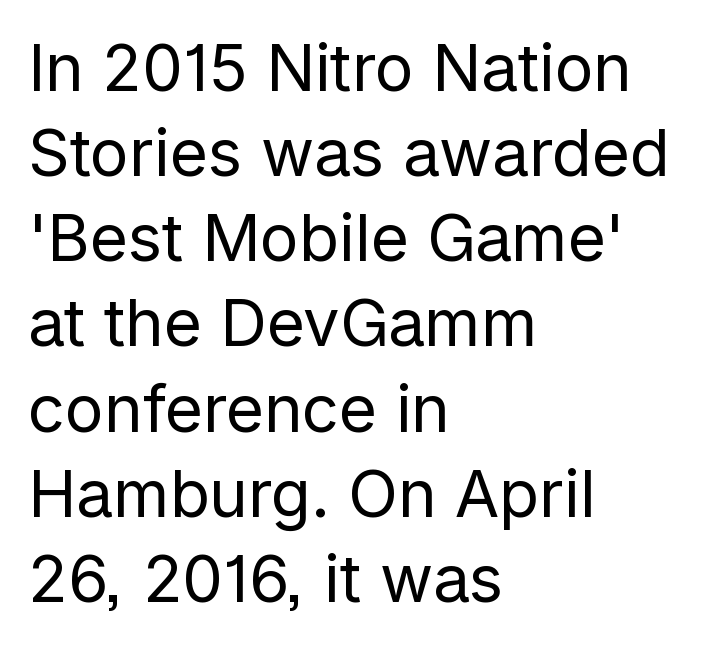
Q: Is the text bold? A: No.
Q: Is the text italic (slanted)? A: No, it is upright.
Q: Is the typeface a serif or a sans-serif typeface? A: Sans-serif.
Q: Is the text underlined? A: No.
Q: How is the paragraph aligned? A: Left-aligned.
Q: Is the spacing between letters normal or unusually wide? A: Normal.
Q: Is the spacing between lines tight, normal or loose? A: Normal.
Q: Width (condensed, normal, or wide)? A: Normal.
Q: Stroke contrast? A: Low.
Q: x-height? A: Medium.
Q: Monospaced? A: No.
